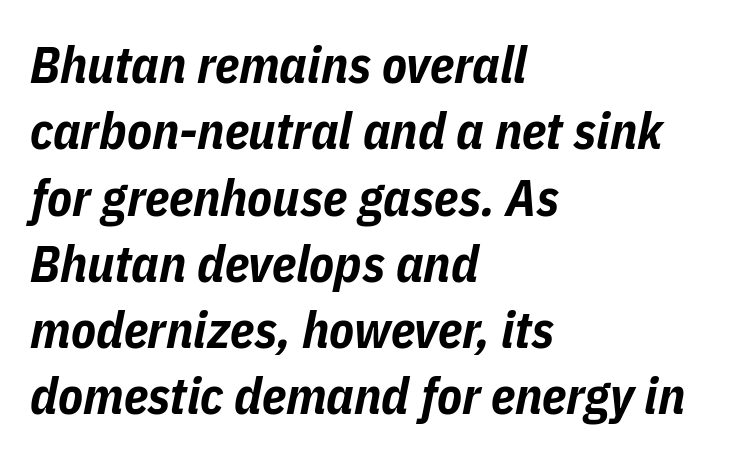
Q: Is the text bold? A: Yes.
Q: Is the text italic (slanted)? A: Yes, it leans right by about 11 degrees.
Q: Is the text underlined? A: No.
Q: How is the paragraph aligned? A: Left-aligned.
Q: Is the spacing between letters normal or unusually wide? A: Normal.
Q: Is the spacing between lines tight, normal or loose? A: Normal.
Q: Width (condensed, normal, or wide)? A: Condensed.
Q: Stroke contrast? A: Low.
Q: x-height? A: Medium.
Q: Monospaced? A: No.
